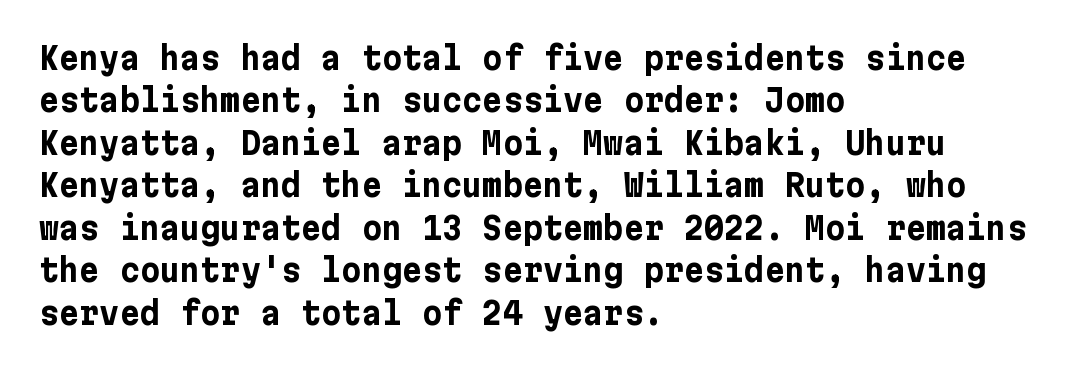
Q: Is the text bold? A: Yes.
Q: Is the text italic (slanted)? A: No, it is upright.
Q: Is the typeface a serif or a sans-serif typeface? A: Sans-serif.
Q: Is the text underlined? A: No.
Q: How is the paragraph aligned? A: Left-aligned.
Q: Is the spacing between letters normal or unusually wide? A: Normal.
Q: Is the spacing between lines tight, normal or loose? A: Normal.
Q: Width (condensed, normal, or wide)? A: Normal.
Q: Stroke contrast? A: Low.
Q: x-height? A: Medium.
